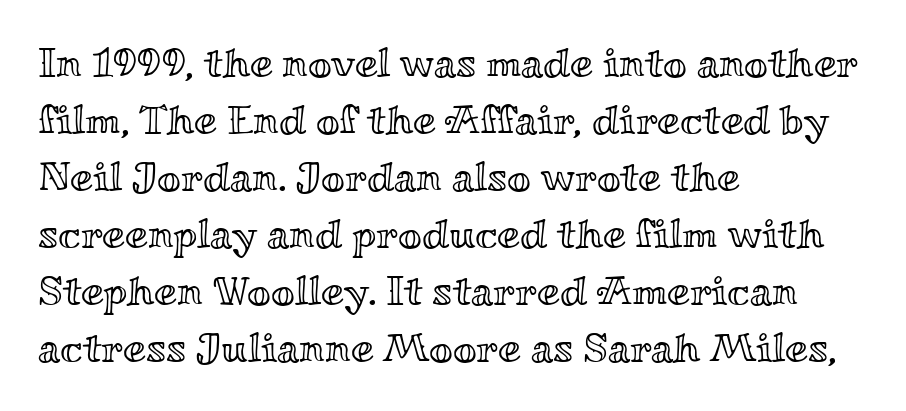
The image shows 41 px wide type, upright; set left-aligned, normal line spacing (1.39x), normal letter spacing, not underlined; a small x-height.
